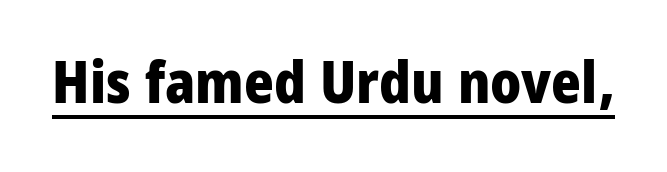
{"serif": "no", "italic": "no", "bold": "yes", "weight": "heavy", "width": "condensed", "stroke_contrast": "low", "x_height": "large", "monospaced": "no", "underline": "yes", "letter_spacing": "normal", "letter_spacing_em": 0.0, "glyph_px": 57}
